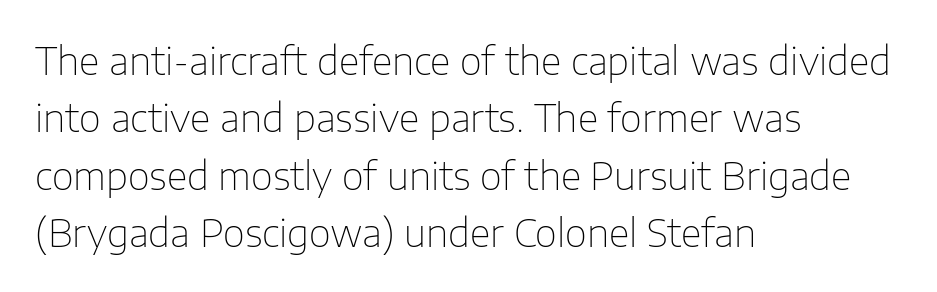
The image shows 38 px thin sans-serif type, upright; set left-aligned, normal line spacing (1.51x), normal letter spacing, not underlined; low stroke contrast and a medium x-height.
